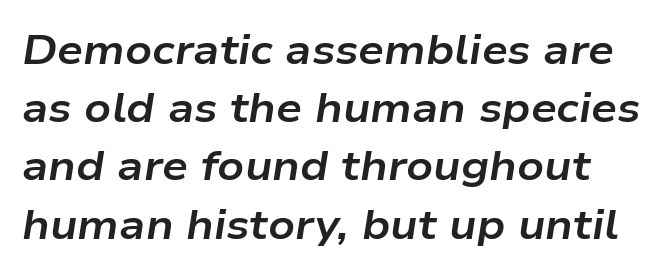
Each letter keeps its own natural width here, so spacing adapts to shape. Emphasis by weight is at full strength: bold. The gap between lines stays unmarked. The letters sit at their default tracking, neither squeezed nor spread. This is oblique type, the kind used for emphasis or titles.
